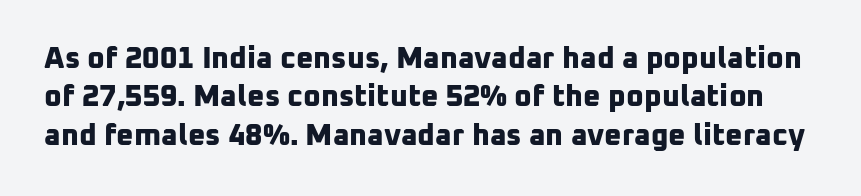
{"serif": "no", "bold": "yes", "weight": "bold", "width": "normal", "stroke_contrast": "low", "x_height": "medium", "monospaced": "no", "underline": "no", "line_spacing": "normal", "line_spacing_ratio": 1.28, "letter_spacing": "normal", "letter_spacing_em": 0.0, "glyph_px": 30}
